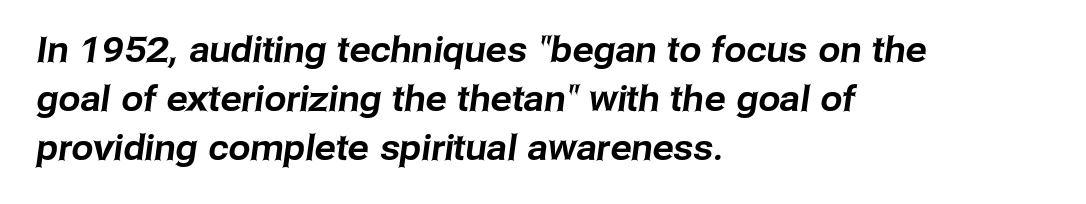
The image shows 35 px sans-serif type; set left-aligned, normal line spacing (1.4x), normal letter spacing, not underlined; low stroke contrast and a medium x-height.
